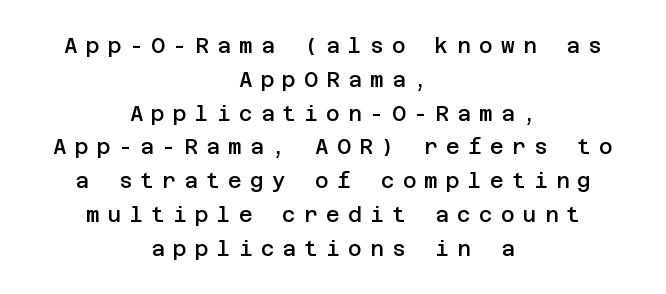
The horizontal fit of the characters is loose and conspicuously gappy. Rule under the text: the space is simply empty. These lines sit exactly where default settings would place them. The passage shown is semibold, sitting just below true bold. Is the block centered? Yes — each line is placed symmetrically about the middle. Notice how the stems are strictly vertical — no italics here.
